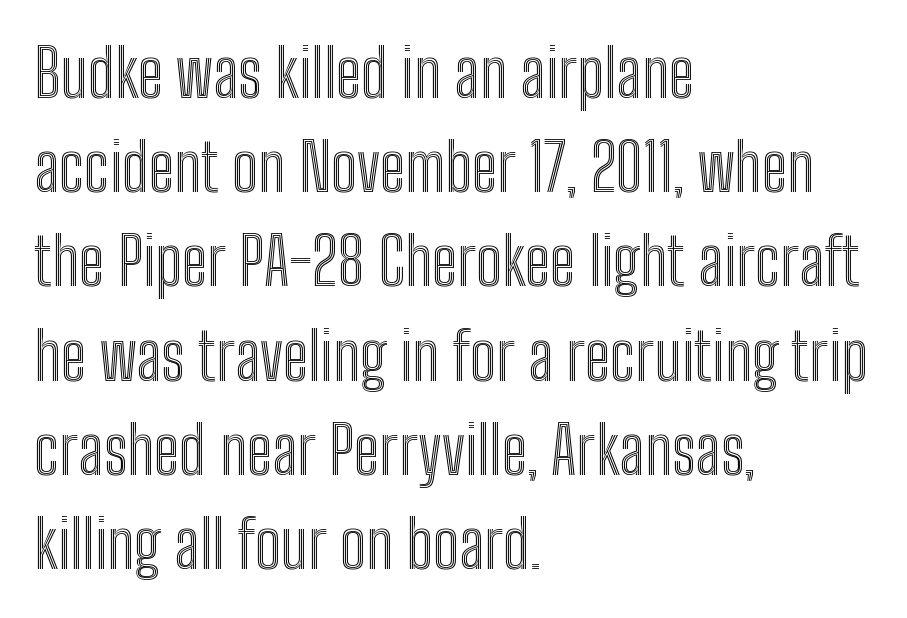
{"italic": "no", "width": "condensed", "x_height": "medium", "monospaced": "no", "underline": "no", "align": "left", "line_spacing": "normal", "line_spacing_ratio": 1.45, "letter_spacing": "normal", "letter_spacing_em": 0.0, "glyph_px": 65}
